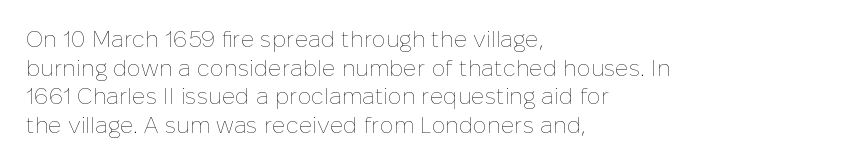
The image shows 23 px text type, upright; set left-aligned, line spacing 1.24x, normal letter spacing, not underlined.
